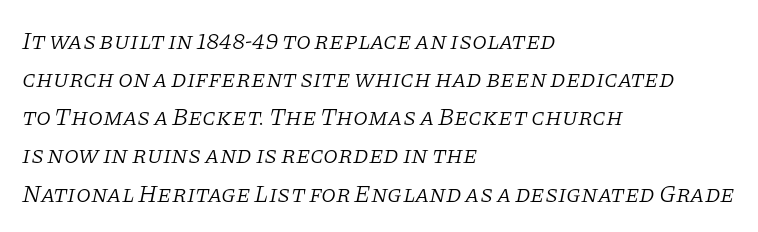
Letter spacing: default. Quick note: interline space is typical. The glyphs look as if they've been sheared to an angle. Underlining? Definitely not there. Compared with a typical body face, this is equally light or lighter still.
